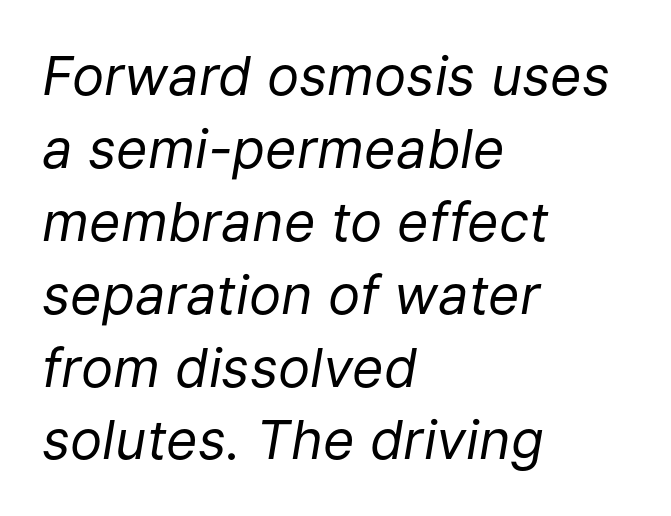
{"italic": "yes", "lean": "right", "slant_degrees": 9, "bold": "no", "weight": "regular", "width": "normal", "stroke_contrast": "low", "x_height": "medium", "monospaced": "no", "underline": "no", "align": "left", "line_spacing": "normal", "line_spacing_ratio": 1.35, "letter_spacing": "normal", "letter_spacing_em": 0.0, "glyph_px": 54}
